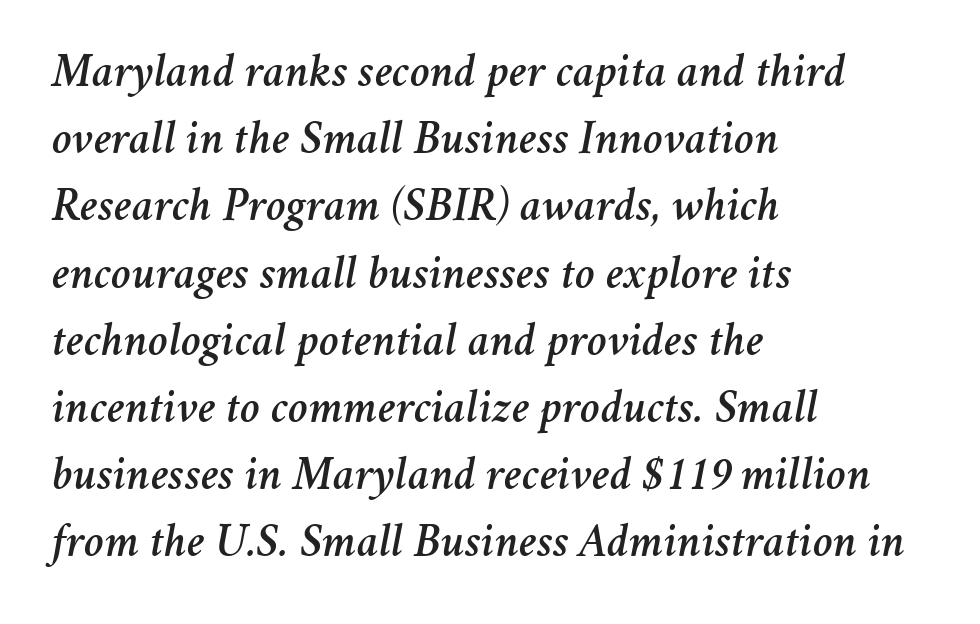
Q: Is the text italic (slanted)? A: Yes, it leans right by about 11 degrees.
Q: Is the text underlined? A: No.
Q: How is the paragraph aligned? A: Left-aligned.
Q: Is the spacing between letters normal or unusually wide? A: Normal.
Q: Is the spacing between lines tight, normal or loose? A: Normal.
Q: Width (condensed, normal, or wide)? A: Normal.
Q: Stroke contrast? A: Medium.
Q: x-height? A: Medium.
Q: Monospaced? A: No.
